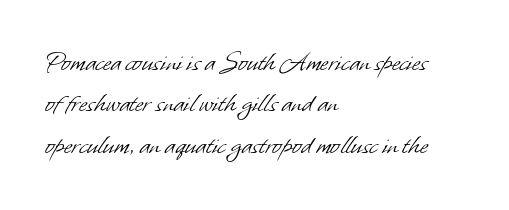
The image shows 28 px light sans-serif type; set left-aligned, normal line spacing (1.48x), normal letter spacing, not underlined; low stroke contrast and a small x-height.
